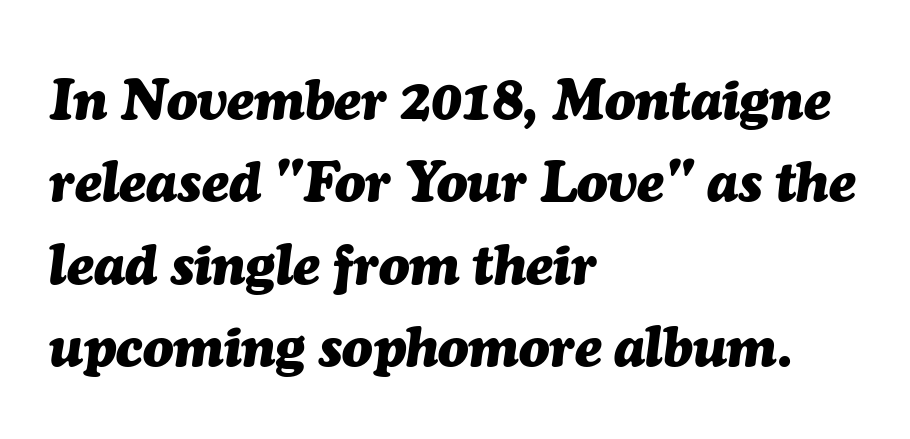
Q: Is the text bold? A: Yes.
Q: Is the text italic (slanted)? A: Yes, it leans right by about 7 degrees.
Q: Is the text underlined? A: No.
Q: How is the paragraph aligned? A: Left-aligned.
Q: Is the spacing between letters normal or unusually wide? A: Normal.
Q: Is the spacing between lines tight, normal or loose? A: Normal.
Q: Width (condensed, normal, or wide)? A: Normal.
Q: Stroke contrast? A: Medium.
Q: x-height? A: Medium.
Q: Monospaced? A: No.
